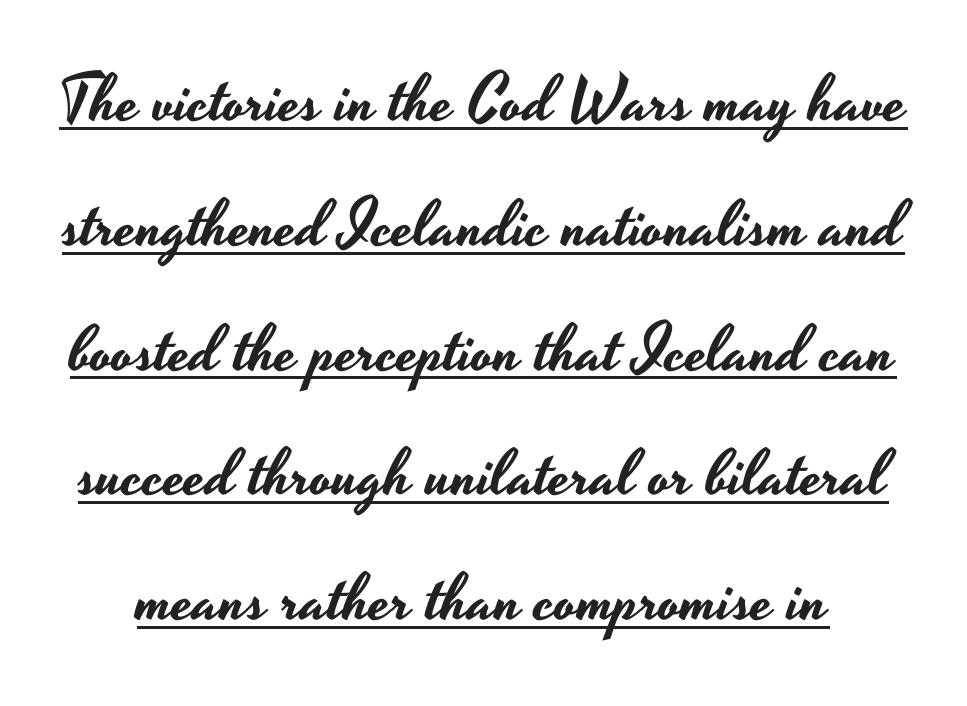
{"serif": "no", "width": "wide", "stroke_contrast": "low", "x_height": "small", "monospaced": "no", "underline": "yes", "line_spacing": "loose", "line_spacing_ratio": 1.92, "letter_spacing": "normal", "letter_spacing_em": 0.0, "glyph_px": 65}
